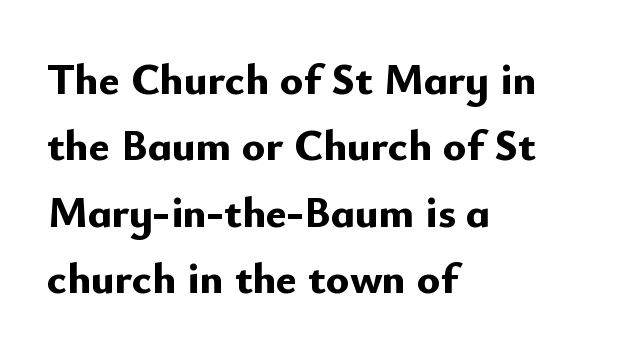
{"serif": "no", "italic": "no", "bold": "yes", "weight": "bold", "width": "normal", "stroke_contrast": "low", "x_height": "small", "monospaced": "no", "underline": "no", "align": "left", "line_spacing": "normal", "line_spacing_ratio": 1.51, "letter_spacing": "normal", "letter_spacing_em": 0.0, "glyph_px": 44}
